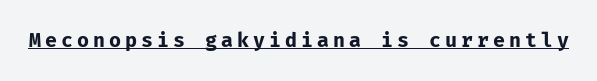
Q: Is the text bold? A: Yes.
Q: Is the text italic (slanted)? A: No, it is upright.
Q: Is the text underlined? A: Yes.
Q: Is the spacing between letters normal or unusually wide? A: Unusually wide.
